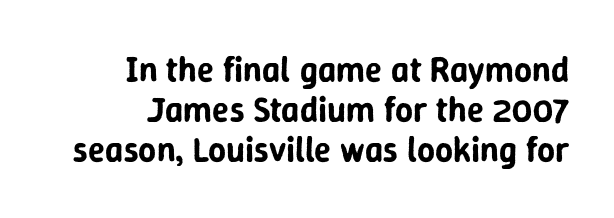
Q: Is the text italic (slanted)? A: No, it is upright.
Q: Is the typeface a serif or a sans-serif typeface? A: Sans-serif.
Q: Is the text underlined? A: No.
Q: How is the paragraph aligned? A: Right-aligned.
Q: Is the spacing between letters normal or unusually wide? A: Normal.
Q: Is the spacing between lines tight, normal or loose? A: Tight.
Q: Width (condensed, normal, or wide)? A: Normal.
Q: Stroke contrast? A: Low.
Q: x-height? A: Medium.
Q: Monospaced? A: No.
